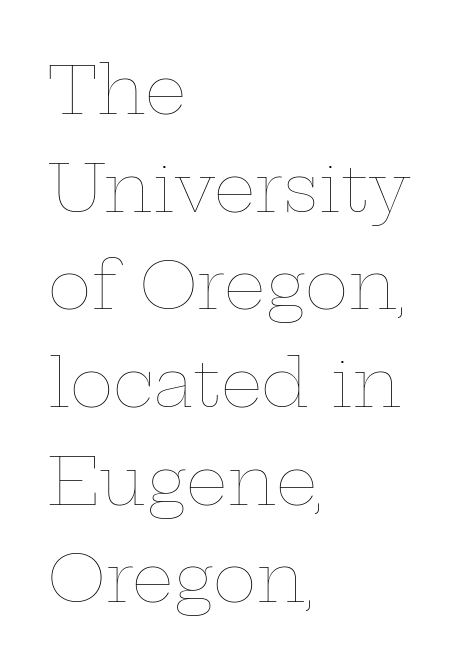
The image shows 66 px thin, wide type, upright; set left-aligned, normal line spacing (1.48x), normal letter spacing, not underlined; low stroke contrast and a medium x-height.
